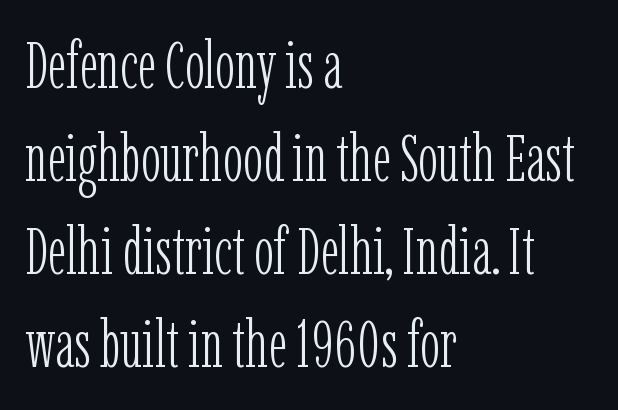
Q: Is the text bold? A: No.
Q: Is the text italic (slanted)? A: No, it is upright.
Q: Is the typeface a serif or a sans-serif typeface? A: Serif.
Q: Is the text underlined? A: No.
Q: How is the paragraph aligned? A: Left-aligned.
Q: Is the spacing between letters normal or unusually wide? A: Normal.
Q: Is the spacing between lines tight, normal or loose? A: Normal.
Q: Width (condensed, normal, or wide)? A: Condensed.
Q: Stroke contrast? A: Low.
Q: x-height? A: Medium.
Q: Monospaced? A: No.
